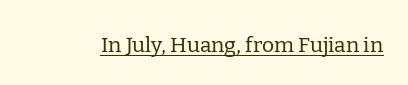
{"italic": "no", "bold": "no", "underline": "yes", "letter_spacing": "normal", "letter_spacing_em": 0.0, "glyph_px": 21}
